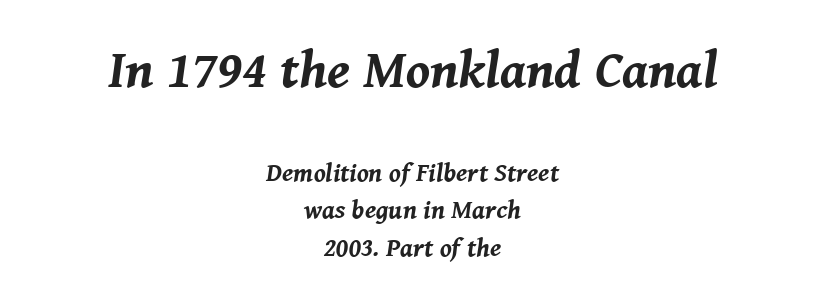
The image shows 53 px bold type, italic (leaning right); set centered, normal line spacing (1.43x), normal letter spacing, not underlined; the first (top) block is 2.04x larger; medium stroke contrast and a medium x-height.
